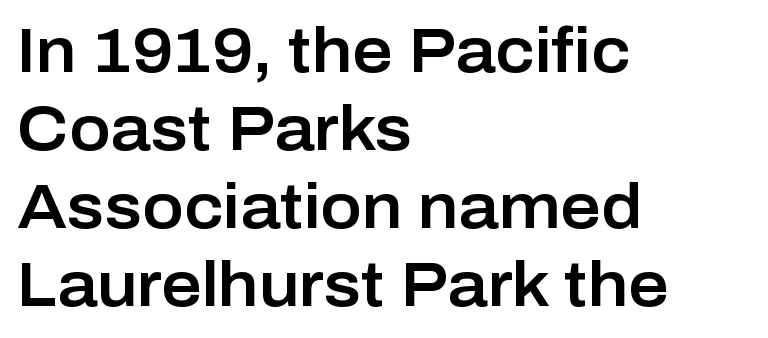
{"serif": "no", "italic": "no", "width": "normal", "stroke_contrast": "low", "x_height": "medium", "monospaced": "no", "underline": "no", "align": "left", "line_spacing": "normal", "line_spacing_ratio": 1.26, "letter_spacing": "normal", "letter_spacing_em": 0.0, "glyph_px": 62}
